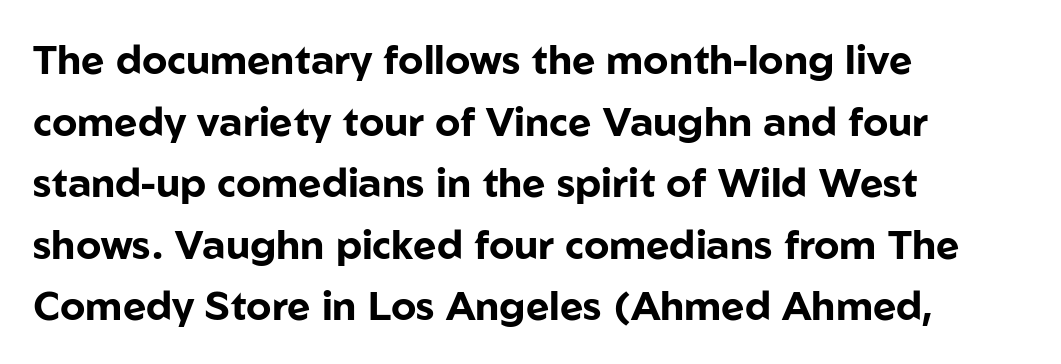
The passage shown has conventional tracking throughout. As a designer I'd log this as weight 700, bold. Type without underlining. Notice how the passage keeps a crisp vertical edge on the left only.
